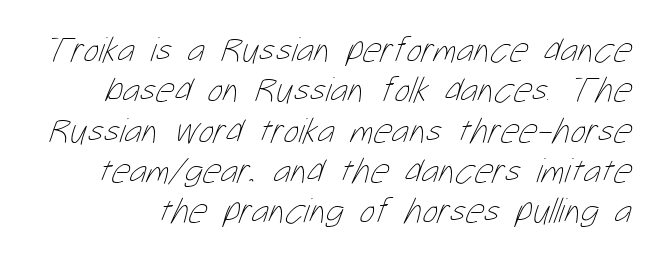
Does the leading feel generous? Not at all — it's pinched. Spacing verdict: proportional, widths tailored to each character. No extra tracking has been applied to these lines. The area under the type is left untouched.
